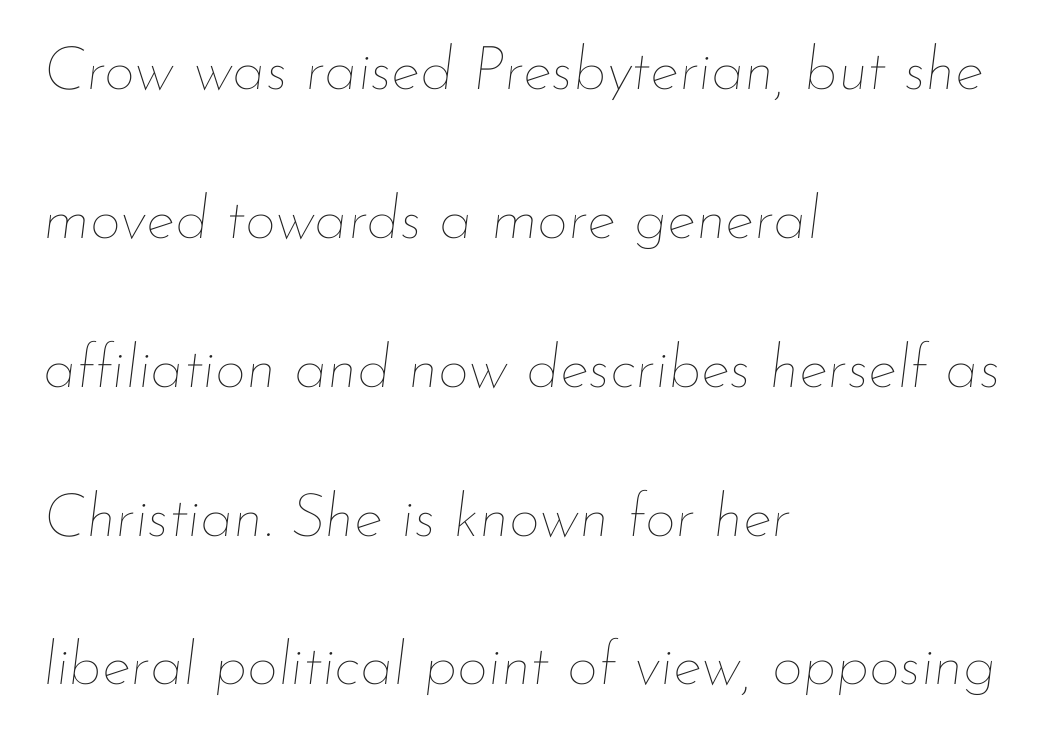
Q: Is the text bold? A: No.
Q: Is the text italic (slanted)? A: Yes, it leans right by about 7 degrees.
Q: Is the text underlined? A: No.
Q: How is the paragraph aligned? A: Left-aligned.
Q: Is the spacing between letters normal or unusually wide? A: Normal.
Q: Is the spacing between lines tight, normal or loose? A: Loose.
Q: Width (condensed, normal, or wide)? A: Normal.
Q: Stroke contrast? A: Low.
Q: x-height? A: Small.
Q: Monospaced? A: No.
